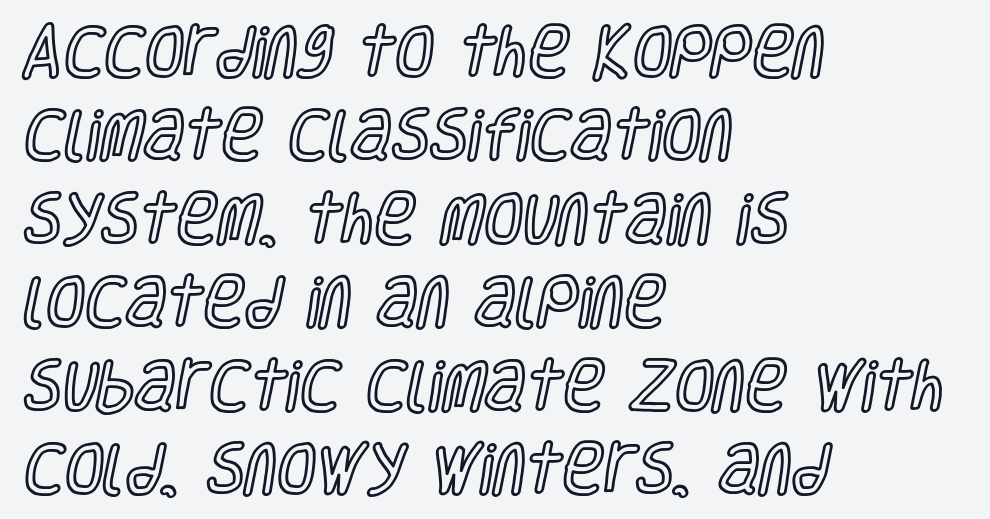
Q: Is the text italic (slanted)? A: Yes.
Q: Is the text underlined? A: No.
Q: How is the paragraph aligned? A: Left-aligned.
Q: Is the spacing between letters normal or unusually wide? A: Normal.
Q: Is the spacing between lines tight, normal or loose? A: Normal.
Q: Width (condensed, normal, or wide)? A: Condensed.
Q: x-height? A: Large.
Q: Monospaced? A: No.
